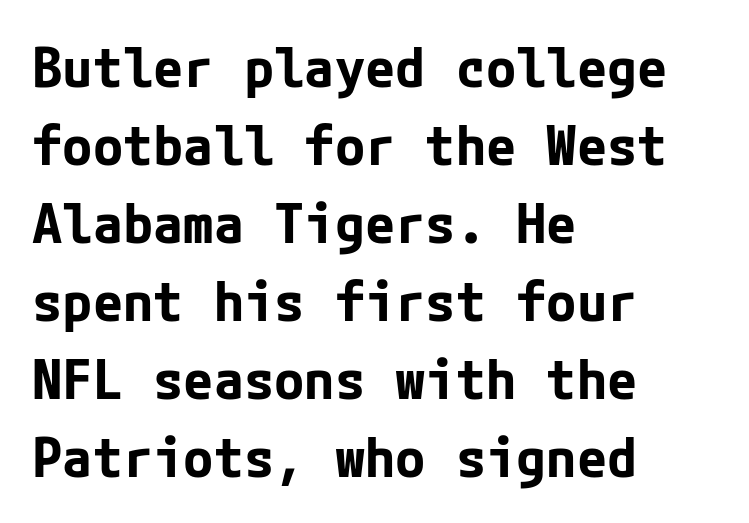
The image shows 55 px bold sans-serif type, upright; set left-aligned, normal line spacing (1.42x), normal letter spacing, not underlined; low stroke contrast and a medium x-height.
